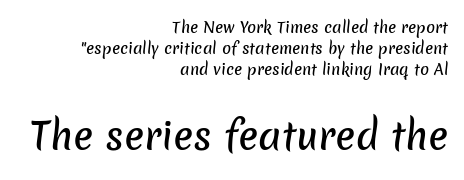
Q: Is the typeface a serif or a sans-serif typeface? A: Sans-serif.
Q: Is the text underlined? A: No.
Q: How is the paragraph aligned? A: Right-aligned.
Q: Is the spacing between letters normal or unusually wide? A: Normal.
Q: Is the spacing between lines tight, normal or loose? A: Normal.
Q: Which block of text is set in a larger size, the first (top) or the second (bottom)? A: The second (bottom) one.
Q: Width (condensed, normal, or wide)? A: Normal.
Q: Stroke contrast? A: Low.
Q: x-height? A: Medium.
Q: Monospaced? A: No.
